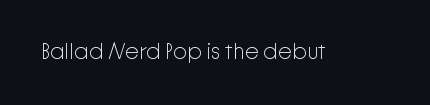
Q: Is the text bold? A: No.
Q: Is the text italic (slanted)? A: No, it is upright.
Q: Is the text underlined? A: No.
Q: Is the spacing between letters normal or unusually wide? A: Normal.
